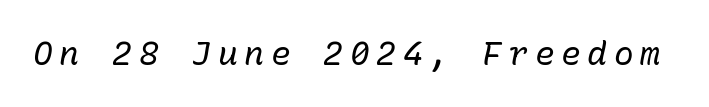
{"italic": "yes", "lean": "right", "slant_degrees": 10, "bold": "no", "weight": "regular", "width": "normal", "stroke_contrast": "low", "x_height": "medium", "monospaced": "yes", "underline": "no", "letter_spacing": "wide", "letter_spacing_em": 0.2, "glyph_px": 33}
